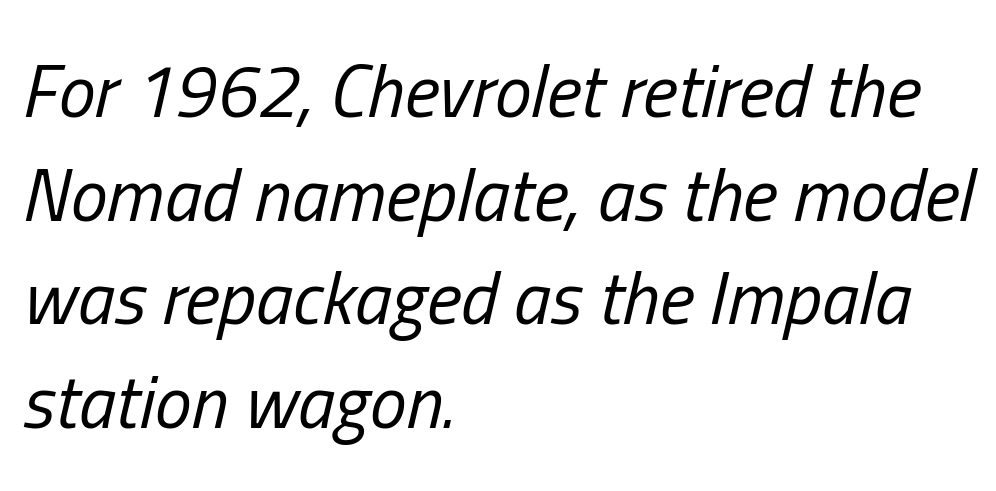
Q: Is the text bold? A: No.
Q: Is the text italic (slanted)? A: Yes, it leans right by about 13 degrees.
Q: Is the text underlined? A: No.
Q: How is the paragraph aligned? A: Left-aligned.
Q: Is the spacing between letters normal or unusually wide? A: Normal.
Q: Is the spacing between lines tight, normal or loose? A: Normal.
Q: Width (condensed, normal, or wide)? A: Condensed.
Q: Stroke contrast? A: Low.
Q: x-height? A: Medium.
Q: Monospaced? A: No.
